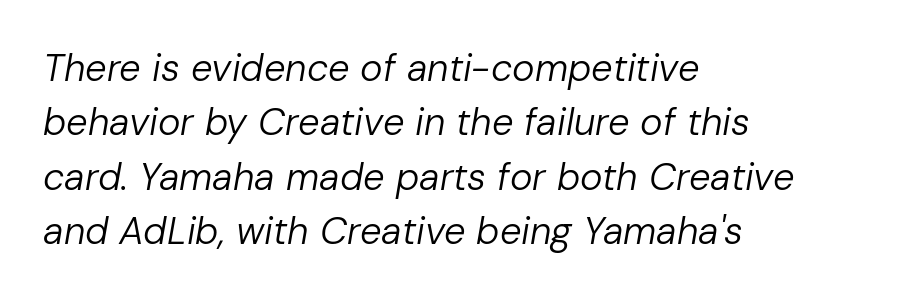
{"italic": "yes", "lean": "right", "slant_degrees": 10, "bold": "no", "weight": "regular", "width": "normal", "stroke_contrast": "low", "x_height": "medium", "monospaced": "no", "underline": "no", "align": "left", "line_spacing": "normal", "line_spacing_ratio": 1.43, "letter_spacing": "normal", "letter_spacing_em": 0.0, "glyph_px": 38}
